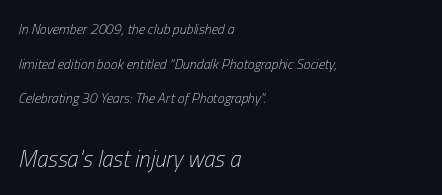
{"italic": "yes", "lean": "right", "slant_degrees": 13, "bold": "no", "underline": "no", "align": "left", "line_spacing": "loose", "line_spacing_ratio": 2.47, "letter_spacing": "normal", "letter_spacing_em": 0.0, "larger_block": "second", "size_ratio": 1.64, "glyph_px": 23}
